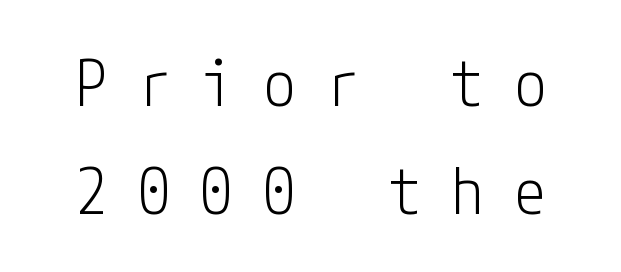
Letters have the restrained weight of plain body copy at most. The foot of each line stays bare and open. Do the letters lean? They stand straight. Letter spacing: wide. Does the leading feel generous? No, just average. Typographically, this falls in the sans-serif category.
